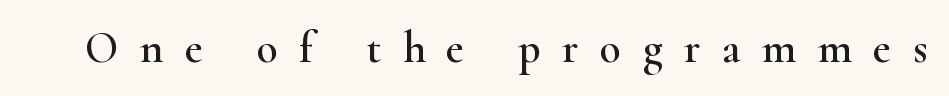
Q: Is the text italic (slanted)? A: No, it is upright.
Q: Is the typeface a serif or a sans-serif typeface? A: Serif.
Q: Is the text underlined? A: No.
Q: Is the spacing between letters normal or unusually wide? A: Unusually wide.
Q: Width (condensed, normal, or wide)? A: Wide.
Q: Stroke contrast? A: High.
Q: x-height? A: Small.
Q: Monospaced? A: No.
